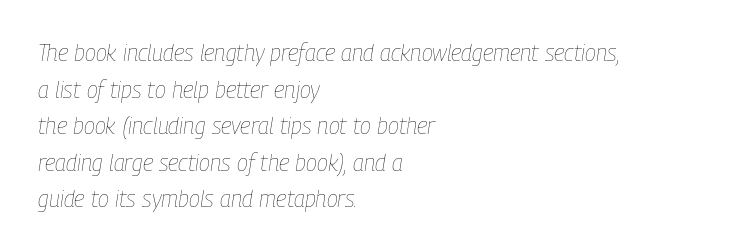
The image shows 23 px text type, italic (leaning right); set left-aligned, normal line spacing (1.59x), normal letter spacing, not underlined.
